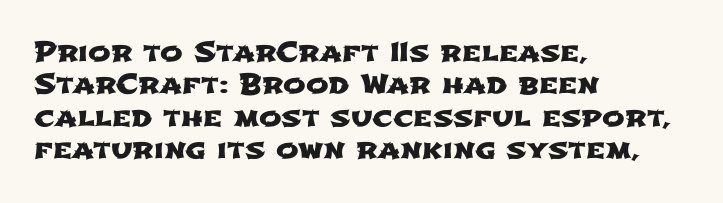
Q: Is the text underlined? A: No.
Q: How is the paragraph aligned? A: Left-aligned.
Q: Is the spacing between letters normal or unusually wide? A: Normal.
